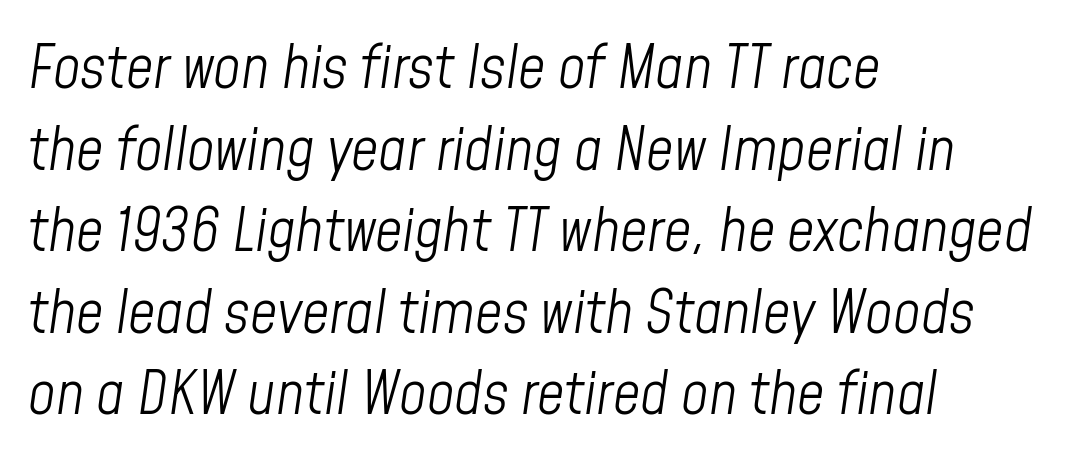
The image shows 60 px light, condensed type, italic (leaning right); set left-aligned, normal line spacing (1.36x), normal letter spacing, not underlined; low stroke contrast and a medium x-height.
